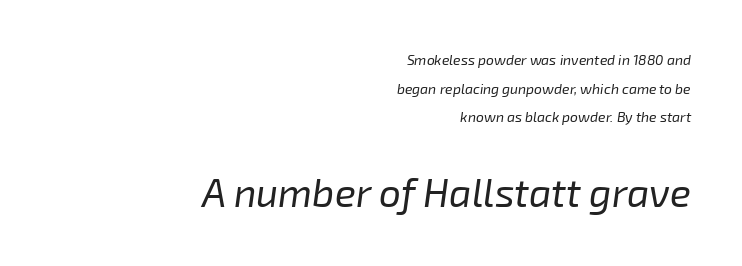
{"italic": "yes", "lean": "right", "slant_degrees": 8, "bold": "no", "weight": "regular", "width": "normal", "stroke_contrast": "low", "x_height": "medium", "monospaced": "no", "underline": "no", "align": "right", "line_spacing": "loose", "line_spacing_ratio": 2.04, "letter_spacing": "normal", "letter_spacing_em": 0.0, "larger_block": "second", "size_ratio": 2.79, "glyph_px": 39}
